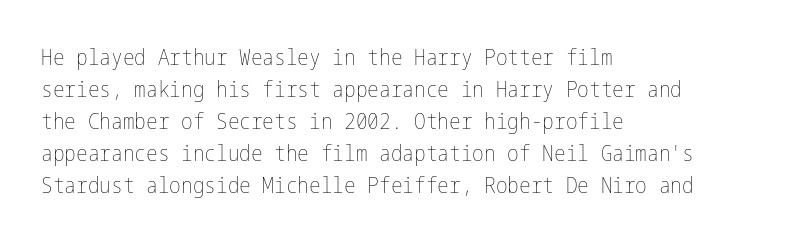
Q: Is the text bold? A: No.
Q: Is the text italic (slanted)? A: No, it is upright.
Q: Is the text underlined? A: No.
Q: How is the paragraph aligned? A: Left-aligned.
Q: Is the spacing between letters normal or unusually wide? A: Normal.
Q: Is the spacing between lines tight, normal or loose? A: Normal.
